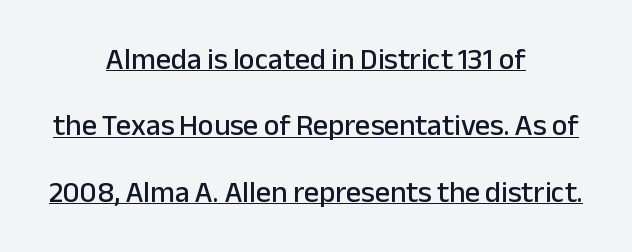
The image shows 30 px sans-serif type, upright; set centered, loose line spacing (2.21x), normal letter spacing, underlined; low stroke contrast and a medium x-height.
